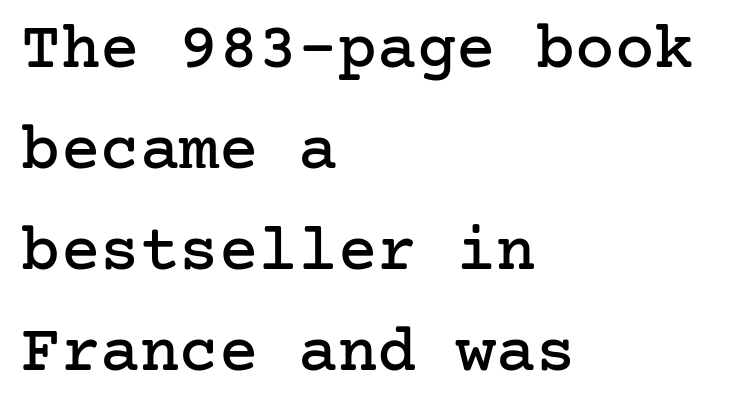
The image shows 66 px serif type, upright; set left-aligned, normal line spacing (1.53x), normal letter spacing, not underlined; low stroke contrast and a medium x-height.
